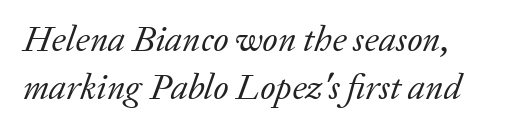
{"serif": "yes", "italic": "yes", "lean": "right", "slant_degrees": 20, "bold": "no", "weight": "regular", "width": "normal", "stroke_contrast": "low", "x_height": "medium", "monospaced": "no", "underline": "no", "line_spacing": "normal", "line_spacing_ratio": 1.32, "letter_spacing": "normal", "letter_spacing_em": 0.0, "glyph_px": 36}
